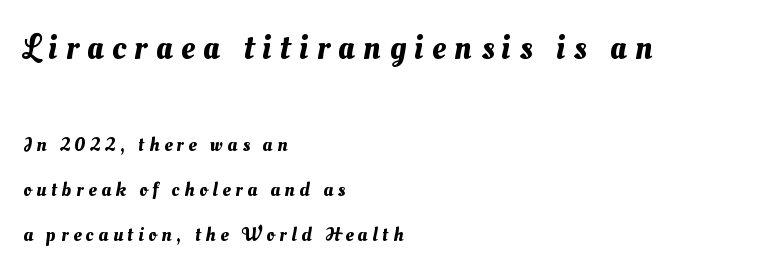
Q: Is the text underlined? A: No.
Q: How is the paragraph aligned? A: Left-aligned.
Q: Is the spacing between letters normal or unusually wide? A: Unusually wide.
Q: Is the spacing between lines tight, normal or loose? A: Loose.
Q: Which block of text is set in a larger size, the first (top) or the second (bottom)? A: The first (top) one.
Q: Width (condensed, normal, or wide)? A: Normal.
Q: Stroke contrast? A: Medium.
Q: x-height? A: Small.
Q: Monospaced? A: No.
